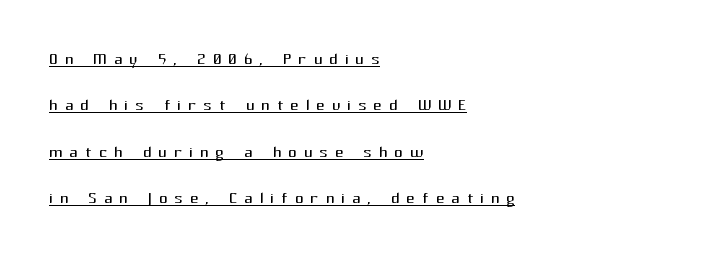
Q: Is the text bold? A: No.
Q: Is the text italic (slanted)? A: No, it is upright.
Q: Is the text underlined? A: Yes.
Q: How is the paragraph aligned? A: Left-aligned.
Q: Is the spacing between letters normal or unusually wide? A: Unusually wide.
Q: Is the spacing between lines tight, normal or loose? A: Loose.
